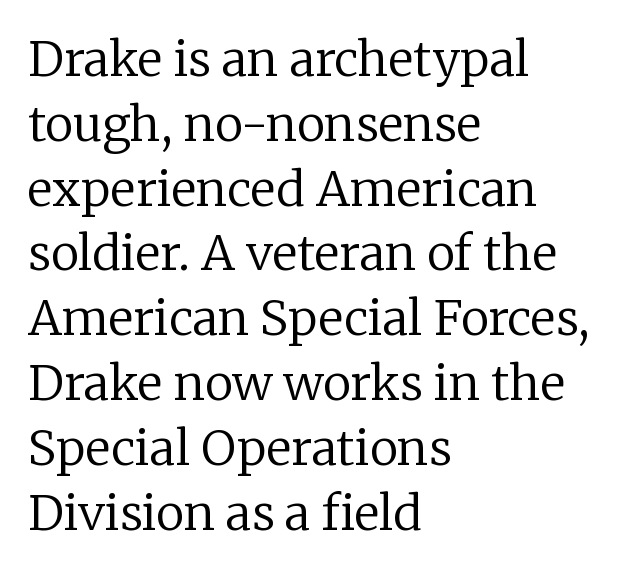
The image shows 48 px regular-weight serif type, upright; set left-aligned, normal line spacing (1.35x), normal letter spacing, not underlined; low stroke contrast and a medium x-height.
